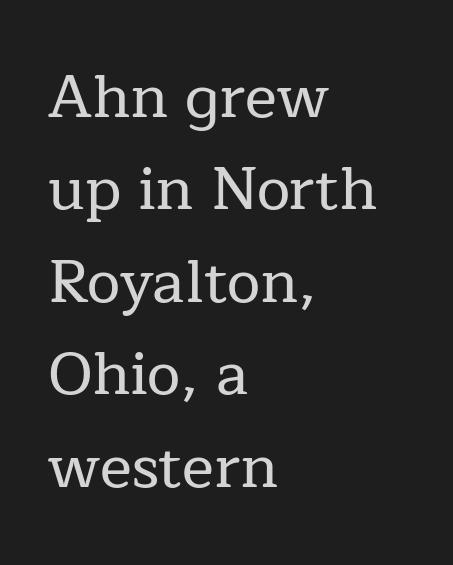
The image shows 60 px serif type, upright; set left-aligned, normal line spacing (1.54x), normal letter spacing, not underlined; low stroke contrast and a medium x-height.
